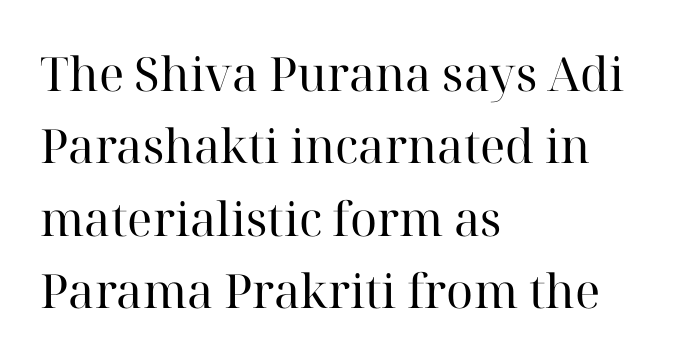
The image shows 47 px regular-weight serif type, upright; set left-aligned, normal line spacing (1.54x), normal letter spacing, not underlined; high stroke contrast and a medium x-height.
